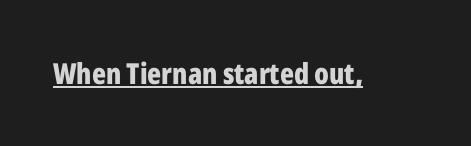
Grotesque or geometric, the face here clearly has no serifs. Plenty of ink on the page — the face is bold. Characters follow at the spacing the type designer built in. Vertical strokes here are truly vertical. Proportional: the letters do not fall into vertical columns. The face used here appears with an underline applied.
